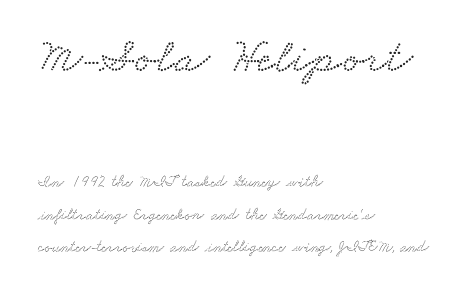
{"serif": "yes", "width": "wide", "stroke_contrast": "low", "x_height": "small", "monospaced": "no", "underline": "no", "align": "left", "line_spacing": "loose", "line_spacing_ratio": 2.05, "letter_spacing": "normal", "letter_spacing_em": 0.0, "larger_block": "first", "size_ratio": 3.0, "glyph_px": 48}
